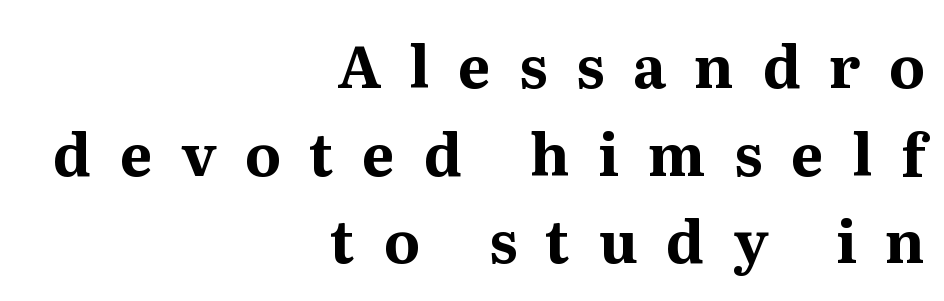
Is this a sans? No — the strokes have serifs. Notice how the stems are strictly vertical — no italics here. Think of a printed novel: that variable character pitch is what you see here. What weight is shown? A full bold with thick strokes. Where is the straight margin? On the right.
